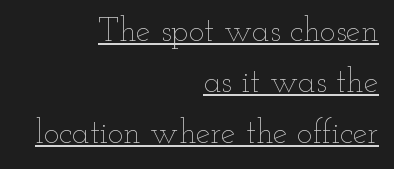
The image shows 33 px thin, wide type, upright; set right-aligned, normal line spacing (1.55x), normal letter spacing, underlined; low stroke contrast and a small x-height.
